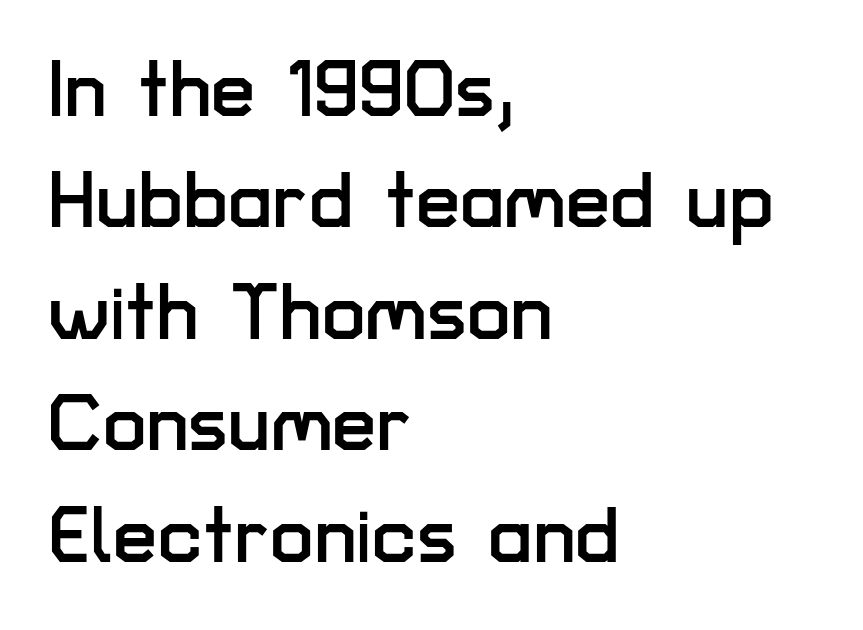
{"serif": "no", "italic": "no", "width": "normal", "stroke_contrast": "low", "x_height": "medium", "monospaced": "no", "underline": "no", "align": "left", "line_spacing": "normal", "line_spacing_ratio": 1.41, "letter_spacing": "normal", "letter_spacing_em": 0.0, "glyph_px": 79}
